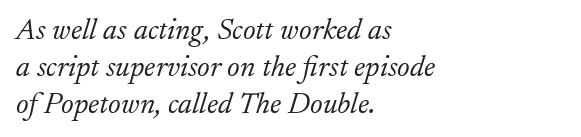
{"serif": "yes", "italic": "yes", "lean": "right", "slant_degrees": 17, "bold": "no", "weight": "light", "width": "normal", "stroke_contrast": "low", "x_height": "small", "monospaced": "no", "underline": "no", "align": "left", "line_spacing_ratio": 1.23, "letter_spacing": "normal", "letter_spacing_em": 0.0, "glyph_px": 30}
